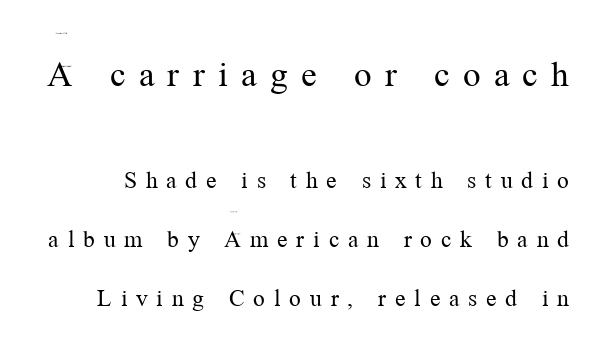
{"serif": "yes", "italic": "no", "bold": "no", "weight": "regular", "width": "normal", "stroke_contrast": "medium", "x_height": "medium", "monospaced": "no", "underline": "no", "line_spacing": "loose", "line_spacing_ratio": 2.27, "letter_spacing": "wide", "letter_spacing_em": 0.34, "larger_block": "first", "size_ratio": 1.5, "glyph_px": 39}
